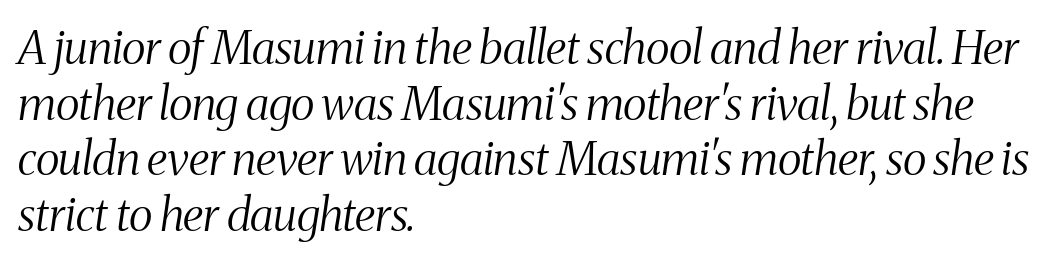
{"serif": "yes", "italic": "yes", "lean": "right", "slant_degrees": 8, "bold": "no", "weight": "light", "width": "condensed", "stroke_contrast": "medium", "x_height": "medium", "monospaced": "no", "underline": "no", "align": "left", "line_spacing_ratio": 1.21, "letter_spacing": "normal", "letter_spacing_em": 0.0, "glyph_px": 46}
